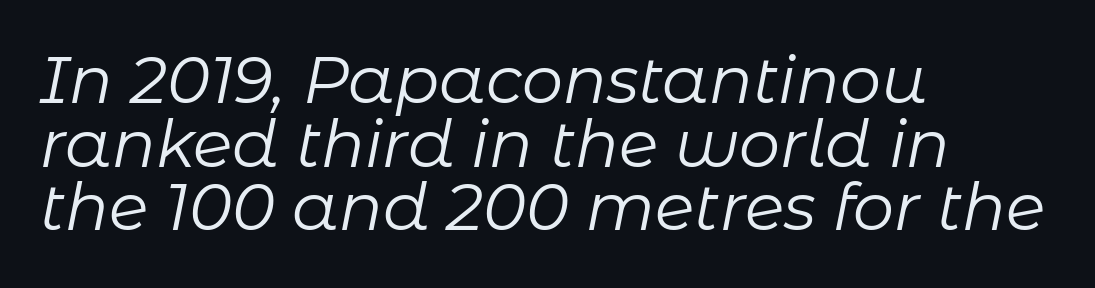
Q: Is the text bold? A: No.
Q: Is the text italic (slanted)? A: Yes, it leans right by about 11 degrees.
Q: Is the text underlined? A: No.
Q: How is the paragraph aligned? A: Left-aligned.
Q: Is the spacing between letters normal or unusually wide? A: Normal.
Q: Is the spacing between lines tight, normal or loose? A: Tight.
Q: Width (condensed, normal, or wide)? A: Normal.
Q: Stroke contrast? A: Low.
Q: x-height? A: Medium.
Q: Monospaced? A: No.
